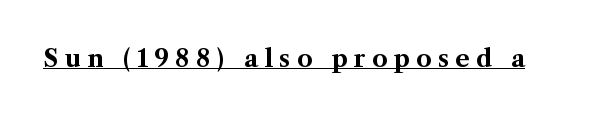
{"italic": "no", "bold": "yes", "underline": "yes", "letter_spacing": "wide", "letter_spacing_em": 0.27, "glyph_px": 24}
